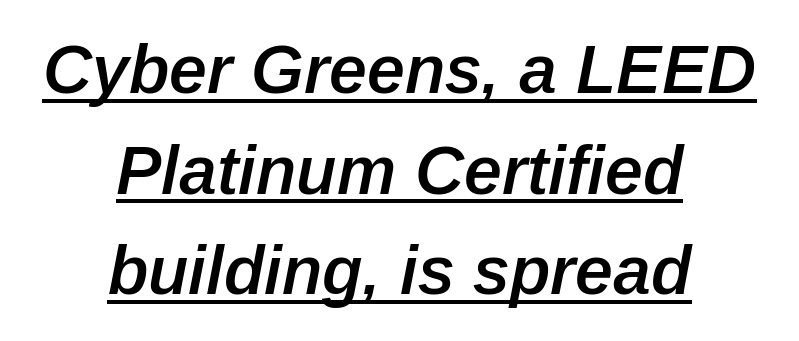
The image shows 68 px semibold type, italic (leaning right); set centered, normal line spacing (1.48x), normal letter spacing, underlined; low stroke contrast and a medium x-height.
